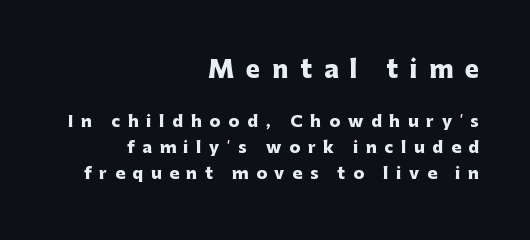
Q: Is the text bold? A: Yes.
Q: Is the text italic (slanted)? A: No, it is upright.
Q: Is the text underlined? A: No.
Q: How is the paragraph aligned? A: Right-aligned.
Q: Is the spacing between letters normal or unusually wide? A: Unusually wide.
Q: Is the spacing between lines tight, normal or loose? A: Normal.
Q: Which block of text is set in a larger size, the first (top) or the second (bottom)? A: The first (top) one.
